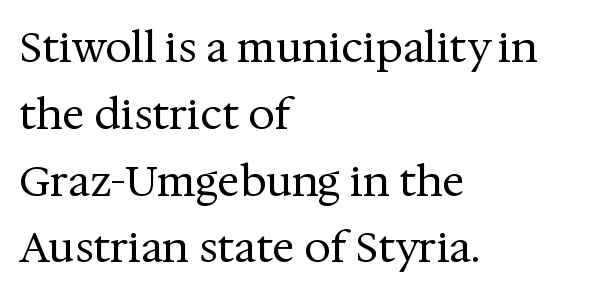
Q: Is the text bold? A: No.
Q: Is the text italic (slanted)? A: No, it is upright.
Q: Is the typeface a serif or a sans-serif typeface? A: Serif.
Q: Is the text underlined? A: No.
Q: How is the paragraph aligned? A: Left-aligned.
Q: Is the spacing between letters normal or unusually wide? A: Normal.
Q: Is the spacing between lines tight, normal or loose? A: Normal.
Q: Width (condensed, normal, or wide)? A: Normal.
Q: Stroke contrast? A: Medium.
Q: x-height? A: Medium.
Q: Monospaced? A: No.
